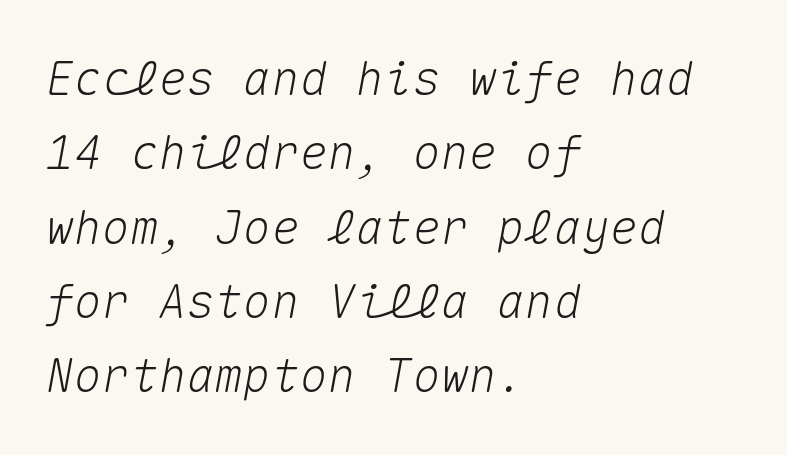
You could count columns in this text — the font is strictly monospaced. The rag falls on the right side of this text block. The face used here has a pronounced slope to its letters. The tracking reads as untouched default to a designer's eye. The leading is moderate, giving the passage an even texture.
